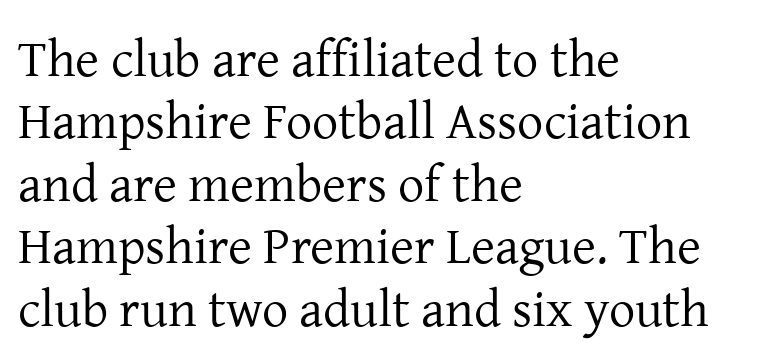
Q: Is the text bold? A: No.
Q: Is the text italic (slanted)? A: No, it is upright.
Q: Is the typeface a serif or a sans-serif typeface? A: Serif.
Q: Is the text underlined? A: No.
Q: How is the paragraph aligned? A: Left-aligned.
Q: Is the spacing between letters normal or unusually wide? A: Normal.
Q: Width (condensed, normal, or wide)? A: Normal.
Q: Stroke contrast? A: Low.
Q: x-height? A: Medium.
Q: Monospaced? A: No.
